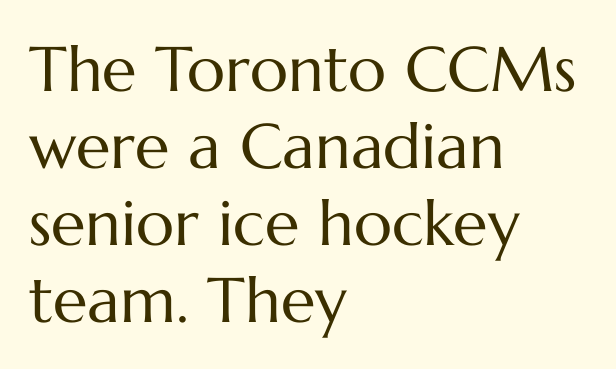
This rendering uses left alignment, leaving the right contour irregular. No heavy texture on the line: the type isn't bold. This sample uses an upright cut, with every glyph sitting square on the baseline. Descenders hang freely into open space. In terms of letterspacing, this is plain default setting. These lines are rendered in a variable-pitch font.
